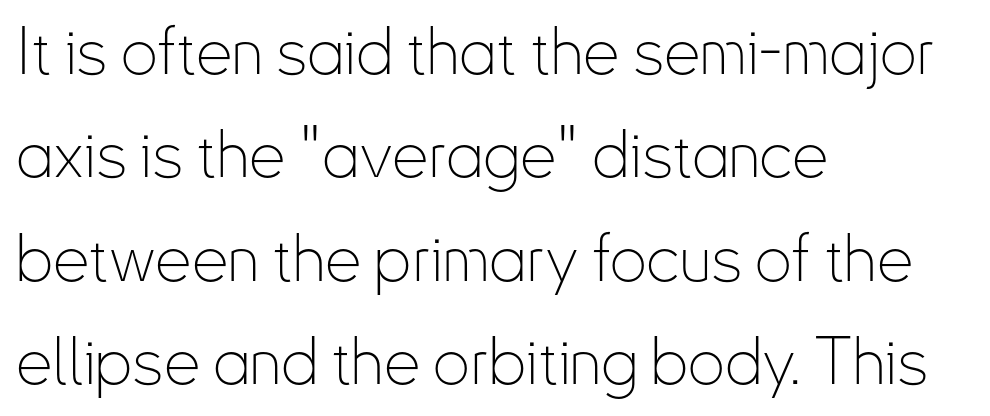
The image shows 65 px thin, condensed sans-serif type, upright; set left-aligned, normal line spacing (1.59x), normal letter spacing, not underlined; low stroke contrast and a small x-height.
